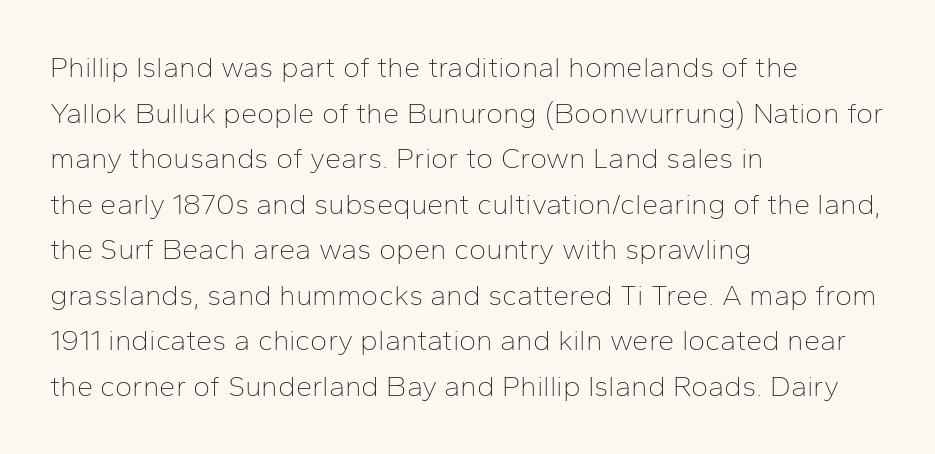
The image shows 29 px thin sans-serif type, upright; set left-aligned, normal line spacing (1.57x), normal letter spacing, not underlined; low stroke contrast and a medium x-height.
